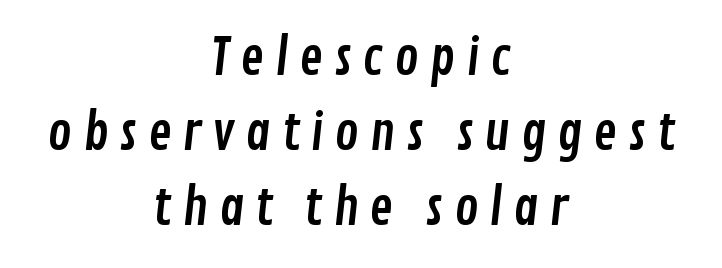
Here the designer chose a conventional face with non-uniform glyph widths. Only glyphs here, with clear space below each row. Nope, no serifs anywhere on these letters. Reading down the block, each line starts at a different indent, mirrored at its end. Someone cranked the tracking dial way up on this one. The rendering uses a moderate line-height, typical for paragraphs.
